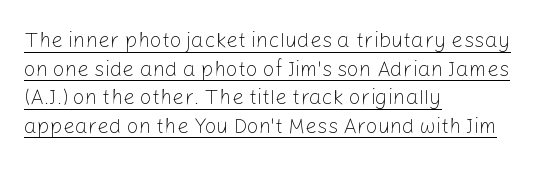
Q: Is the text bold? A: No.
Q: Is the text italic (slanted)? A: No, it is upright.
Q: Is the text underlined? A: Yes.
Q: How is the paragraph aligned? A: Left-aligned.
Q: Is the spacing between letters normal or unusually wide? A: Normal.
Q: Is the spacing between lines tight, normal or loose? A: Normal.
